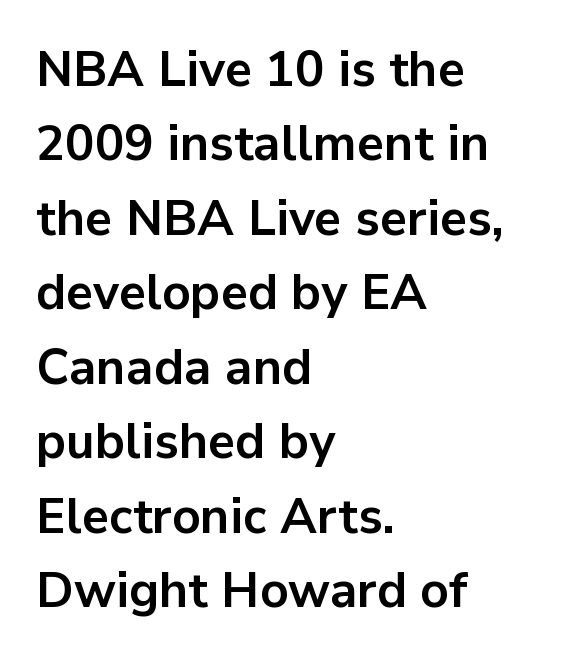
Each letter keeps its own natural width here, so spacing adapts to shape. Every letter is thick-stroked: bold, no question. The lettering holds an erect, upright posture throughout. The vertical gap from one line to the next is medium.
